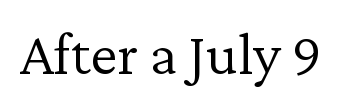
{"serif": "yes", "italic": "no", "bold": "no", "weight": "light", "width": "normal", "stroke_contrast": "low", "x_height": "medium", "monospaced": "no", "underline": "no", "letter_spacing": "normal", "letter_spacing_em": 0.0, "glyph_px": 61}
